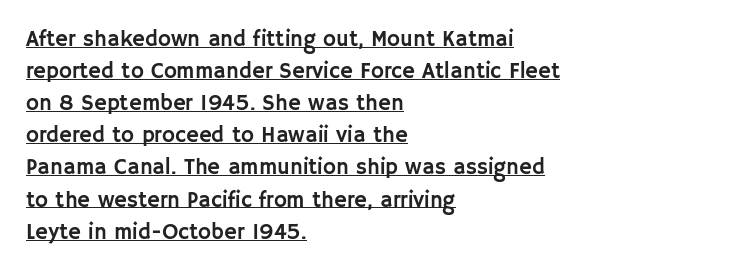
Q: Is the text italic (slanted)? A: No, it is upright.
Q: Is the text underlined? A: Yes.
Q: How is the paragraph aligned? A: Left-aligned.
Q: Is the spacing between letters normal or unusually wide? A: Normal.
Q: Is the spacing between lines tight, normal or loose? A: Normal.
